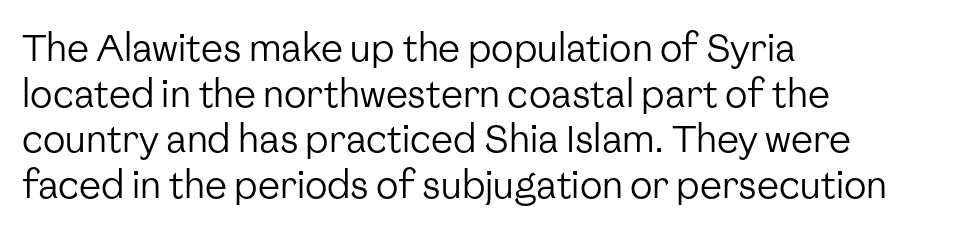
Q: Is the text bold? A: No.
Q: Is the text italic (slanted)? A: No, it is upright.
Q: Is the typeface a serif or a sans-serif typeface? A: Sans-serif.
Q: Is the text underlined? A: No.
Q: How is the paragraph aligned? A: Left-aligned.
Q: Is the spacing between letters normal or unusually wide? A: Normal.
Q: Width (condensed, normal, or wide)? A: Normal.
Q: Stroke contrast? A: Low.
Q: x-height? A: Medium.
Q: Monospaced? A: No.
